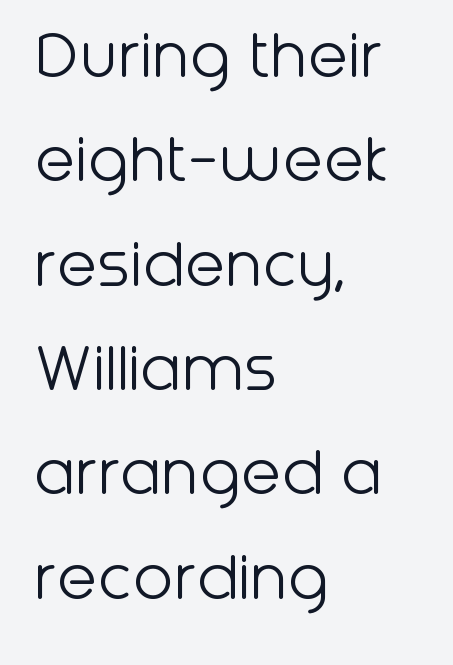
Q: Is the text bold? A: No.
Q: Is the text italic (slanted)? A: No, it is upright.
Q: Is the typeface a serif or a sans-serif typeface? A: Sans-serif.
Q: Is the text underlined? A: No.
Q: How is the paragraph aligned? A: Left-aligned.
Q: Is the spacing between letters normal or unusually wide? A: Normal.
Q: Is the spacing between lines tight, normal or loose? A: Normal.
Q: Width (condensed, normal, or wide)? A: Normal.
Q: Stroke contrast? A: Low.
Q: x-height? A: Medium.
Q: Monospaced? A: No.
